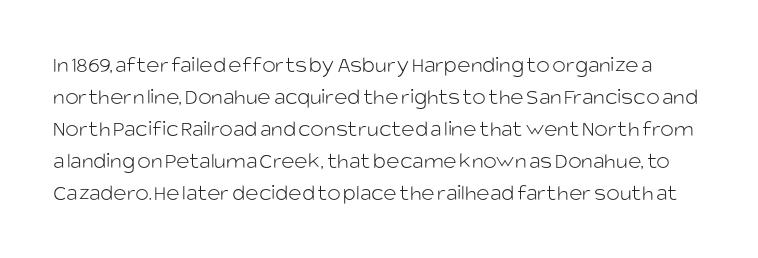
The image shows 23 px text type, upright; set normal line spacing (1.39x), normal letter spacing, not underlined.
